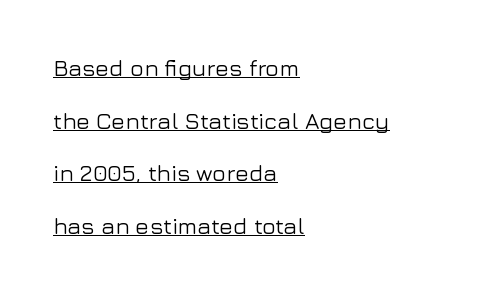
The lettering is marked with a stroke running underneath it. Style check: upright. This sample trades compactness for vertical openness between lines. The rendering anchors every line to the left-hand side. Each word holds together tightly as a unit, with standard inter-letter gaps.
